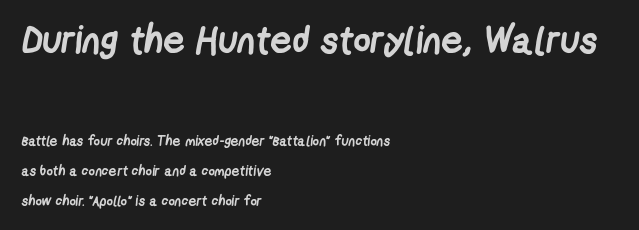
Q: Is the text bold? A: Yes.
Q: Is the typeface a serif or a sans-serif typeface? A: Sans-serif.
Q: Is the text underlined? A: No.
Q: How is the paragraph aligned? A: Left-aligned.
Q: Is the spacing between letters normal or unusually wide? A: Normal.
Q: Is the spacing between lines tight, normal or loose? A: Loose.
Q: Which block of text is set in a larger size, the first (top) or the second (bottom)? A: The first (top) one.
Q: Width (condensed, normal, or wide)? A: Condensed.
Q: Stroke contrast? A: Low.
Q: x-height? A: Medium.
Q: Monospaced? A: No.
